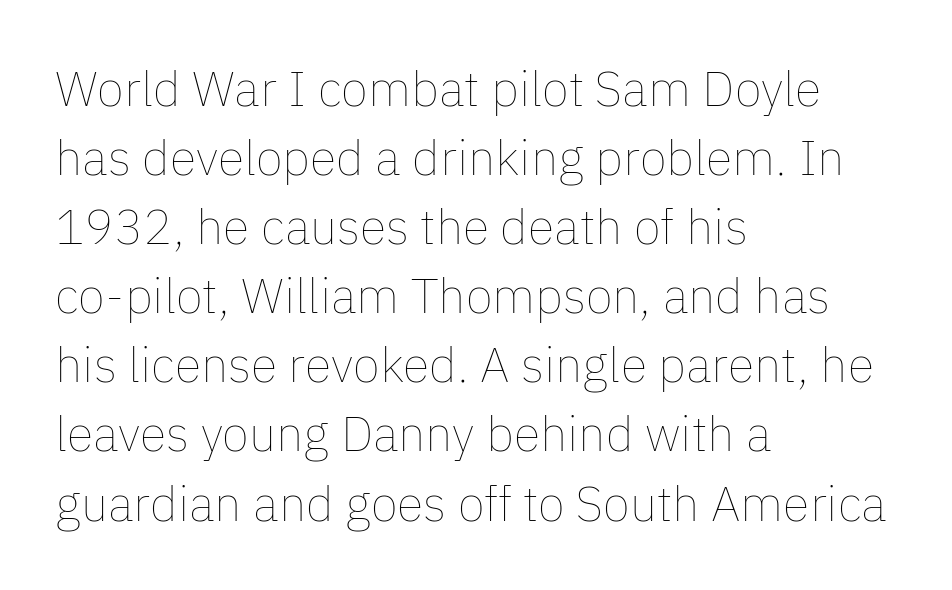
Where is the straight margin? On the left. The font is comparable to plain body text, perhaps lighter. These lines keep a tight, regular rhythm from letter to letter. Summary of vertical rhythm: regular, with standard interline spacing. Characters remain perfectly vertical along every line.
